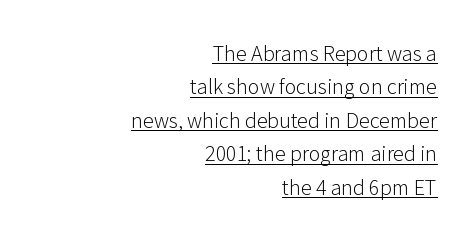
Q: Is the text bold? A: No.
Q: Is the text italic (slanted)? A: No, it is upright.
Q: Is the text underlined? A: Yes.
Q: How is the paragraph aligned? A: Right-aligned.
Q: Is the spacing between letters normal or unusually wide? A: Normal.
Q: Is the spacing between lines tight, normal or loose? A: Normal.
